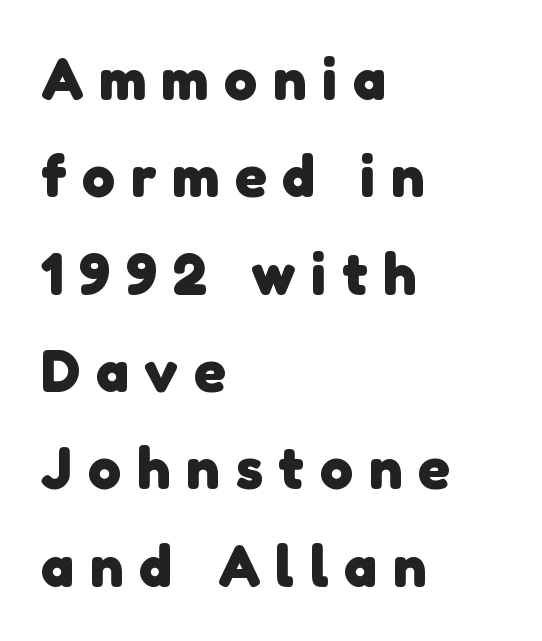
Q: Is the text bold? A: Yes.
Q: Is the typeface a serif or a sans-serif typeface? A: Sans-serif.
Q: Is the text underlined? A: No.
Q: How is the paragraph aligned? A: Left-aligned.
Q: Is the spacing between letters normal or unusually wide? A: Unusually wide.
Q: Is the spacing between lines tight, normal or loose? A: Normal.
Q: Width (condensed, normal, or wide)? A: Normal.
Q: Stroke contrast? A: Low.
Q: x-height? A: Medium.
Q: Monospaced? A: No.
